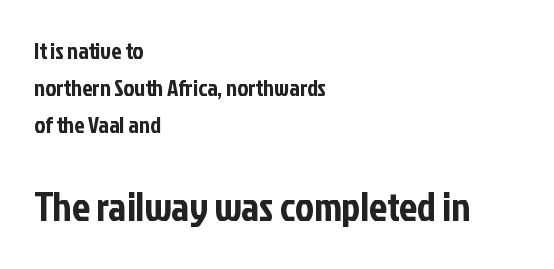
The image shows 40 px condensed sans-serif type, upright; set left-aligned, normal line spacing (1.61x), normal letter spacing, not underlined; the second (bottom) block is 1.74x larger; low stroke contrast and a medium x-height.
